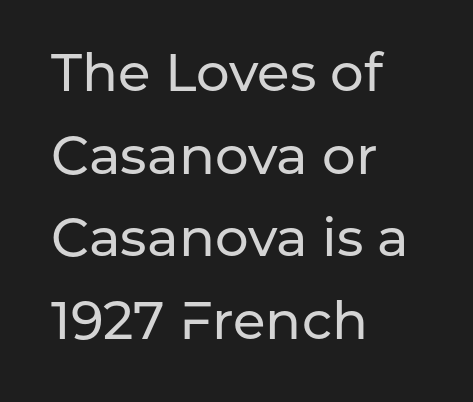
The image shows 53 px sans-serif type, upright; set left-aligned, normal line spacing (1.56x), normal letter spacing, not underlined; low stroke contrast and a medium x-height.
